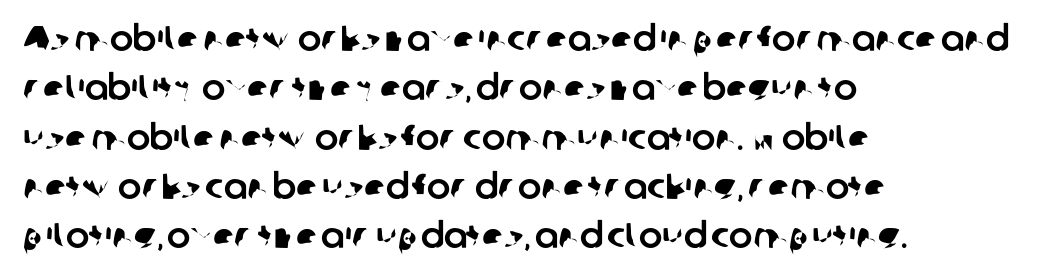
{"serif": "no", "width": "normal", "stroke_contrast": "low", "x_height": "medium", "monospaced": "no", "underline": "no", "align": "left", "line_spacing": "normal", "line_spacing_ratio": 1.41, "letter_spacing": "normal", "letter_spacing_em": 0.0, "glyph_px": 35}
